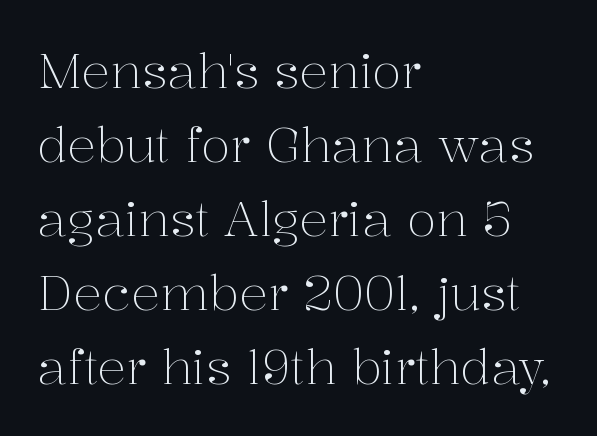
The image shows 48 px light serif type, upright; set left-aligned, normal line spacing (1.54x), normal letter spacing, not underlined; medium stroke contrast and a medium x-height.
